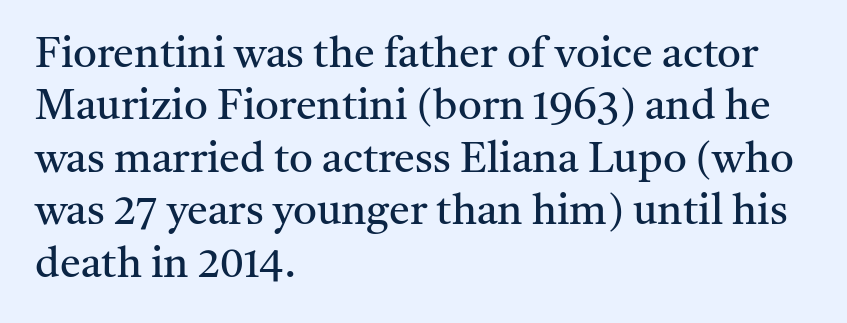
The letters sit at their default tracking, neither squeezed nor spread. Heft: none added — not bold. Look at the bottom of the vertical strokes: they flare into serifs here. The vertical gap from one line to the next is medium. Note the varied advance widths — an 'i' is clearly narrower than an 'm'.
